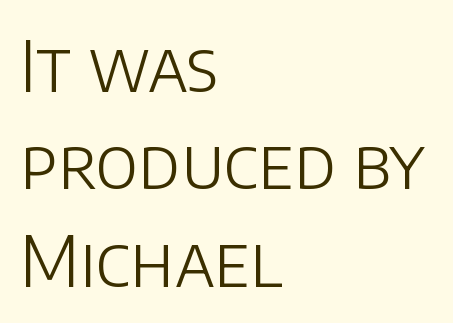
{"serif": "no", "italic": "no", "bold": "no", "weight": "light", "width": "normal", "stroke_contrast": "low", "x_height": "large", "monospaced": "no", "underline": "no", "align": "left", "line_spacing": "normal", "line_spacing_ratio": 1.41, "letter_spacing": "normal", "letter_spacing_em": 0.0, "glyph_px": 69}
